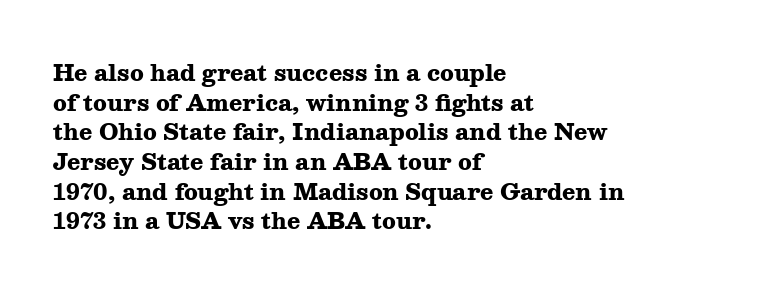
Q: Is the text bold? A: Yes.
Q: Is the text italic (slanted)? A: No, it is upright.
Q: Is the text underlined? A: No.
Q: How is the paragraph aligned? A: Left-aligned.
Q: Is the spacing between letters normal or unusually wide? A: Normal.
Q: Is the spacing between lines tight, normal or loose? A: Normal.
